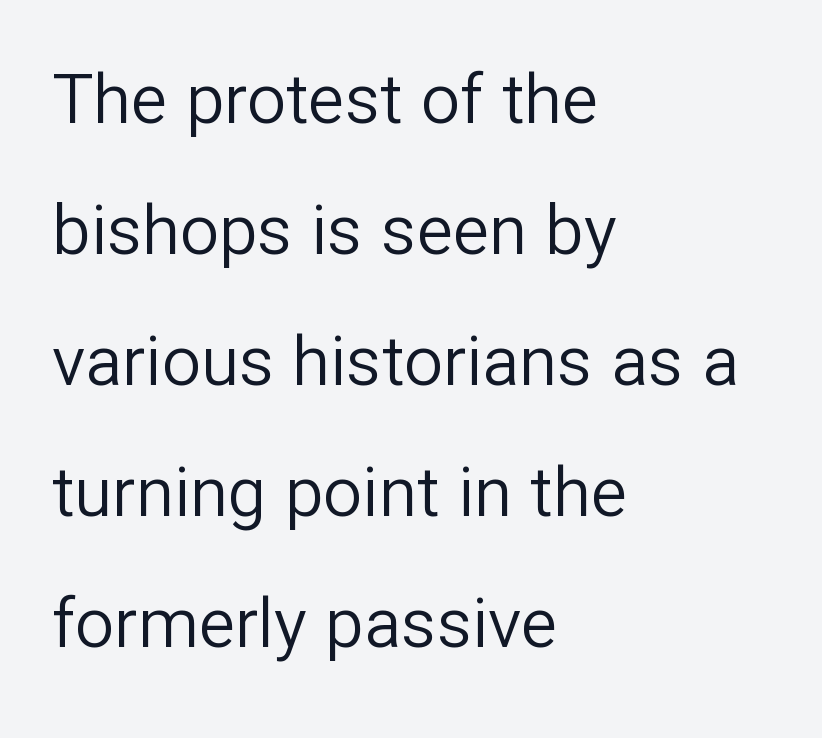
{"serif": "no", "italic": "no", "bold": "no", "weight": "regular", "width": "normal", "stroke_contrast": "low", "x_height": "medium", "monospaced": "no", "underline": "no", "align": "left", "line_spacing": "loose", "line_spacing_ratio": 1.9, "letter_spacing": "normal", "letter_spacing_em": 0.0, "glyph_px": 69}
